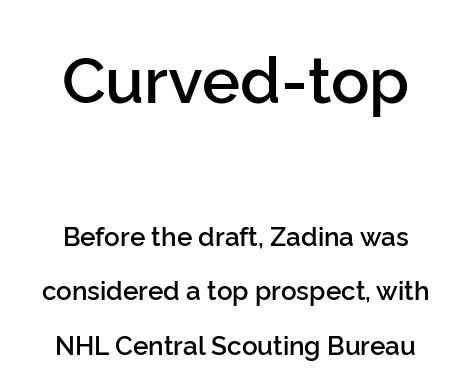
{"serif": "no", "italic": "no", "bold": "semi", "weight": "semibold", "width": "normal", "stroke_contrast": "low", "x_height": "medium", "monospaced": "no", "underline": "no", "align": "center", "line_spacing": "loose", "line_spacing_ratio": 2.1, "letter_spacing": "normal", "letter_spacing_em": 0.0, "larger_block": "first", "size_ratio": 2.46, "glyph_px": 64}
